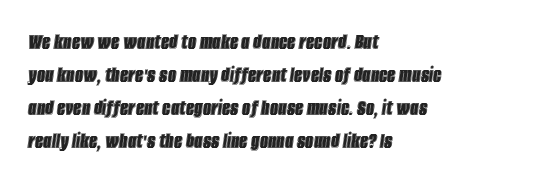
The image shows 23 px text type, italic (leaning right); set left-aligned, normal line spacing (1.43x), normal letter spacing, not underlined.
